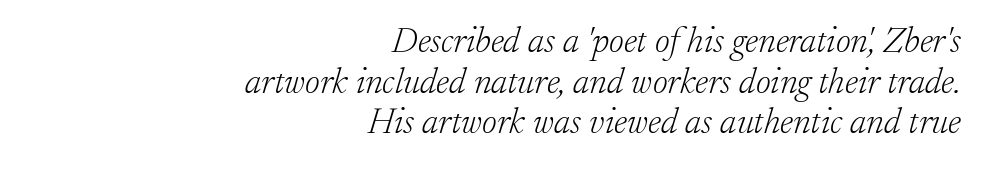
{"serif": "yes", "italic": "yes", "lean": "right", "slant_degrees": 17, "bold": "no", "weight": "light", "width": "normal", "stroke_contrast": "low", "x_height": "small", "monospaced": "no", "underline": "no", "align": "right", "line_spacing": "tight", "line_spacing_ratio": 1.13, "letter_spacing": "normal", "letter_spacing_em": 0.0, "glyph_px": 36}
